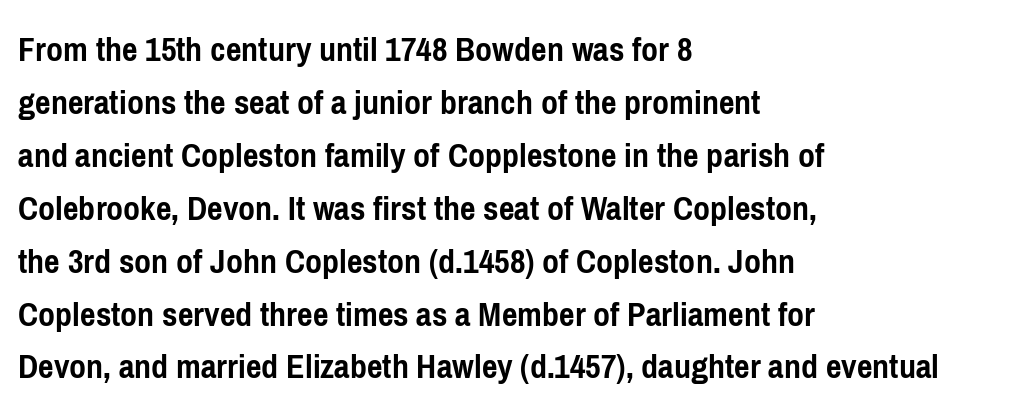
Q: Is the text bold? A: Yes.
Q: Is the text italic (slanted)? A: No, it is upright.
Q: Is the typeface a serif or a sans-serif typeface? A: Sans-serif.
Q: Is the text underlined? A: No.
Q: How is the paragraph aligned? A: Left-aligned.
Q: Is the spacing between letters normal or unusually wide? A: Normal.
Q: Is the spacing between lines tight, normal or loose? A: Normal.
Q: Width (condensed, normal, or wide)? A: Condensed.
Q: Stroke contrast? A: Low.
Q: x-height? A: Medium.
Q: Monospaced? A: No.
